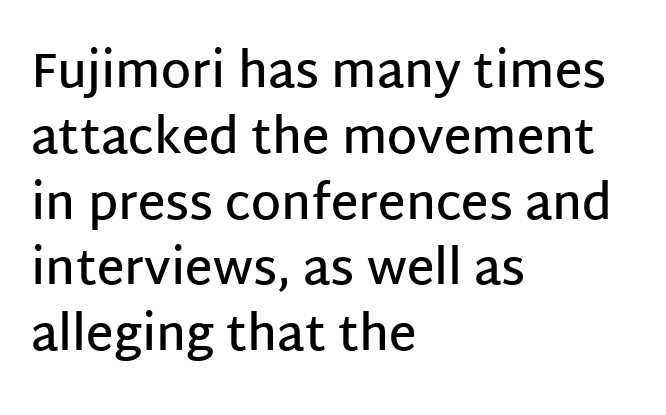
Italic: no, the glyphs are upright roman. Line spacing here is normal. Which margin do the lines hug? The left one — the right edge is uneven. This sample has the flowing, uneven cadence of proportional lettering.
